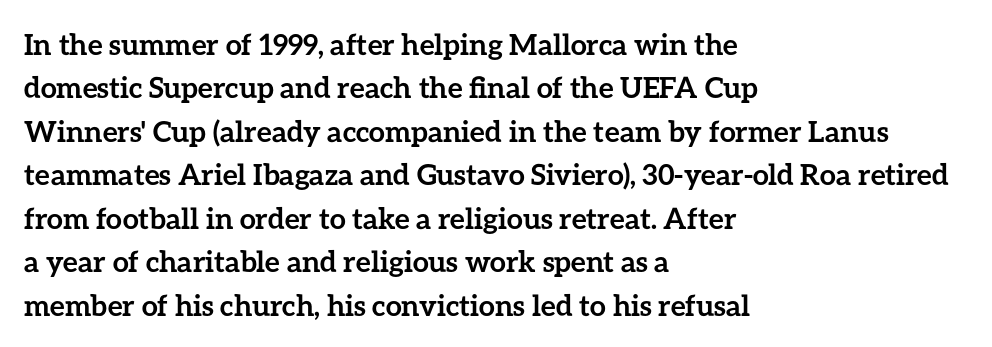
{"italic": "no", "bold": "yes", "weight": "semibold", "width": "normal", "stroke_contrast": "low", "x_height": "medium", "monospaced": "no", "underline": "no", "align": "left", "line_spacing": "normal", "line_spacing_ratio": 1.5, "letter_spacing": "normal", "letter_spacing_em": 0.0, "glyph_px": 29}
